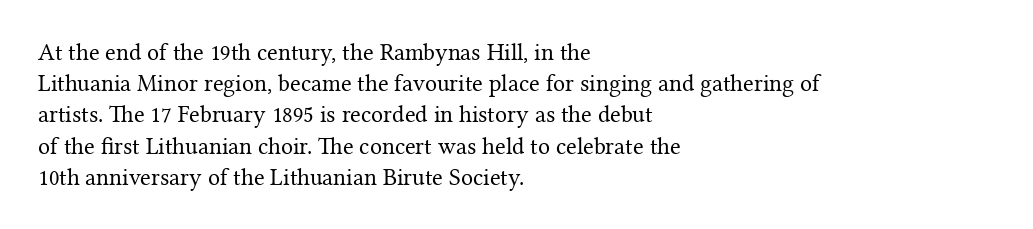
Q: Is the text bold? A: No.
Q: Is the text italic (slanted)? A: No, it is upright.
Q: Is the text underlined? A: No.
Q: How is the paragraph aligned? A: Left-aligned.
Q: Is the spacing between letters normal or unusually wide? A: Normal.
Q: Is the spacing between lines tight, normal or loose? A: Normal.
